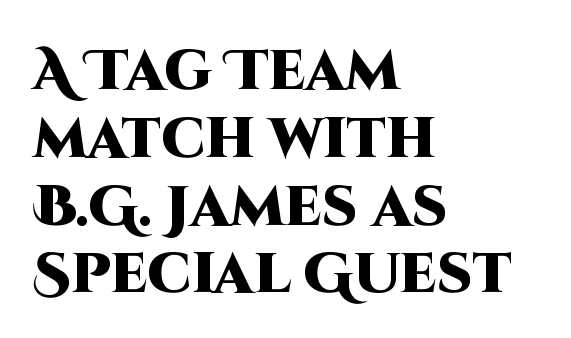
The image shows 56 px heavy sans-serif type, upright; set left-aligned, line spacing 1.21x, normal letter spacing, not underlined; high stroke contrast and a large x-height.
